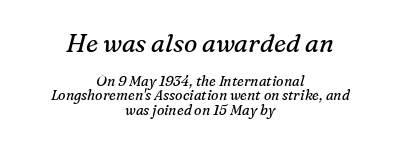
{"italic": "yes", "lean": "right", "slant_degrees": 16, "bold": "no", "underline": "no", "align": "center", "line_spacing": "tight", "line_spacing_ratio": 1.01, "letter_spacing": "normal", "letter_spacing_em": 0.0, "larger_block": "first", "size_ratio": 1.79, "glyph_px": 25}
